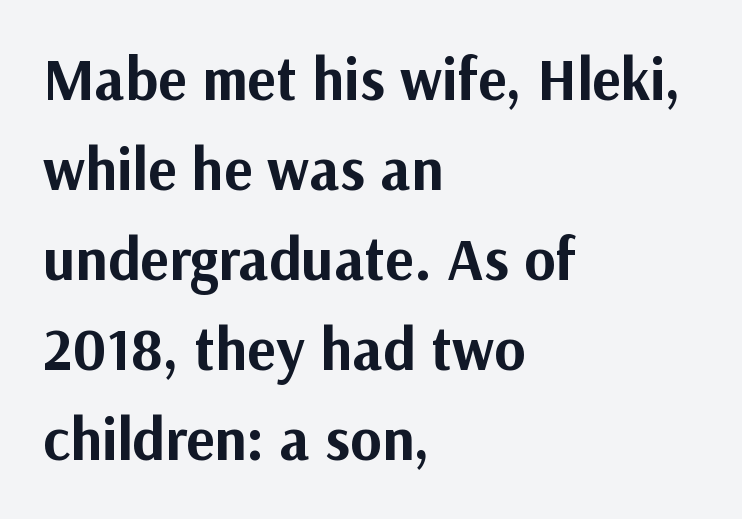
The image shows 60 px bold sans-serif type, upright; set left-aligned, normal line spacing (1.5x), normal letter spacing, not underlined; medium stroke contrast and a medium x-height.
